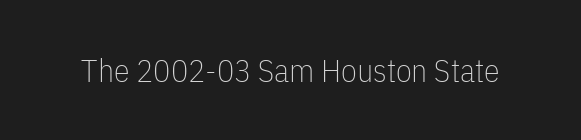
{"serif": "no", "italic": "no", "bold": "no", "weight": "thin", "width": "condensed", "stroke_contrast": "low", "x_height": "medium", "monospaced": "no", "underline": "no", "letter_spacing": "normal", "letter_spacing_em": 0.0, "glyph_px": 32}
